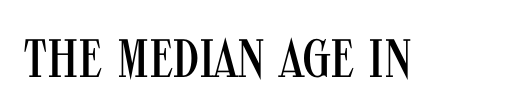
The image shows 54 px regular-weight, condensed sans-serif type, upright; set normal letter spacing, not underlined; medium stroke contrast and a large x-height.
